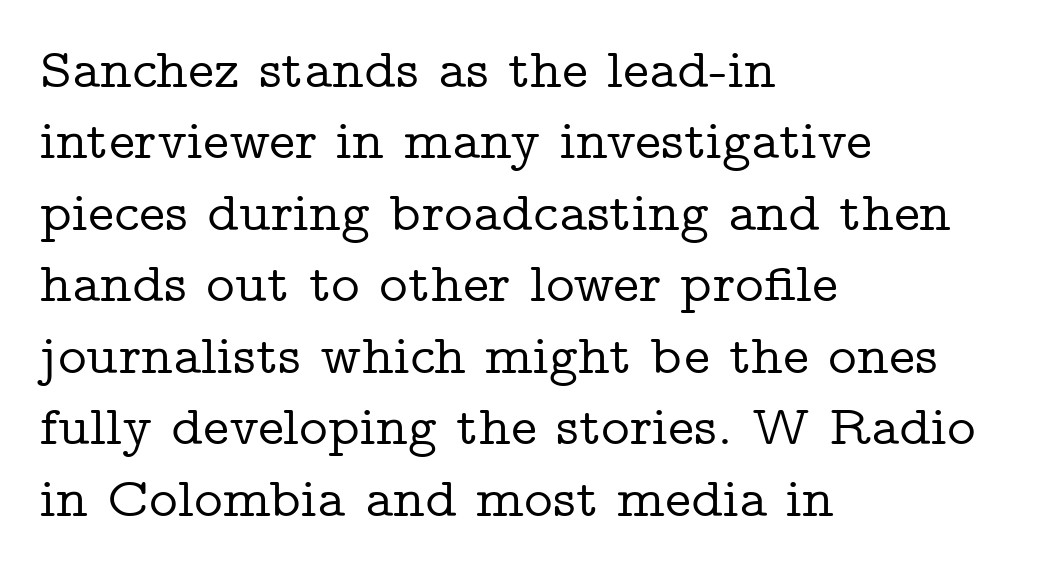
{"serif": "yes", "italic": "no", "width": "wide", "stroke_contrast": "low", "x_height": "medium", "monospaced": "no", "underline": "no", "align": "left", "line_spacing": "normal", "line_spacing_ratio": 1.3, "letter_spacing": "normal", "letter_spacing_em": 0.0, "glyph_px": 55}
